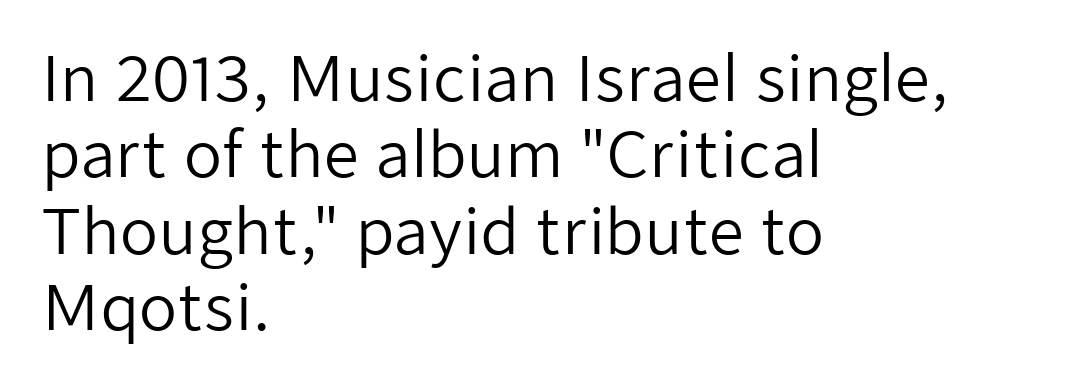
Leftover space on each line is placed entirely after the last word. The passage shown is typed in a proportional face where columns would drift. Rule under the text: the space is simply empty. This is roman type, the default non-slanted kind. The rendering keeps characters at their native spacing.
